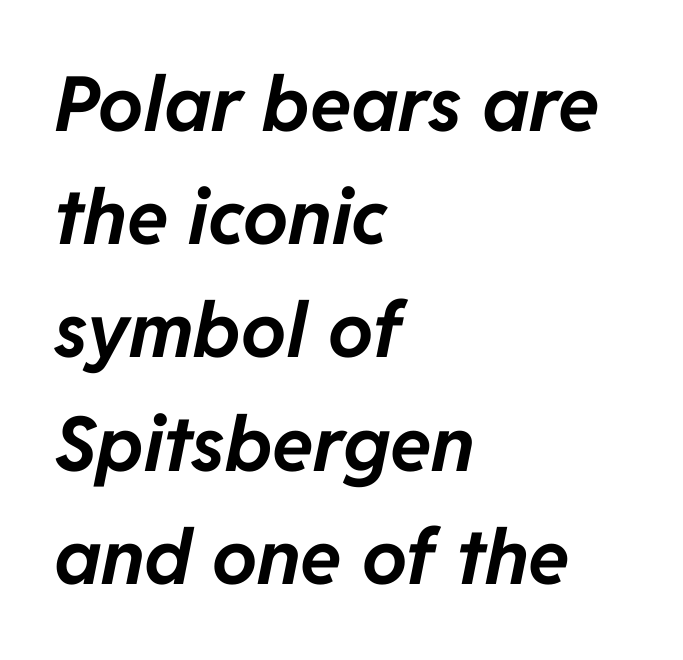
The glyphs are unaccompanied by any horizontal stroke below them. These lines were composed using italics. Honestly, the letter spacing is just normal — you wouldn't notice it. The font is running at its bold setting. These lines sit exactly where default settings would place them. These lines are rendered in a variable-pitch font.
